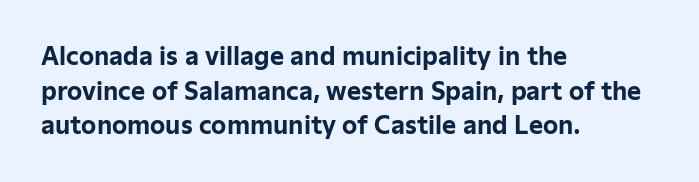
{"italic": "no", "bold": "yes", "underline": "no", "align": "left", "line_spacing": "normal", "line_spacing_ratio": 1.44, "letter_spacing": "normal", "letter_spacing_em": 0.0, "glyph_px": 24}
